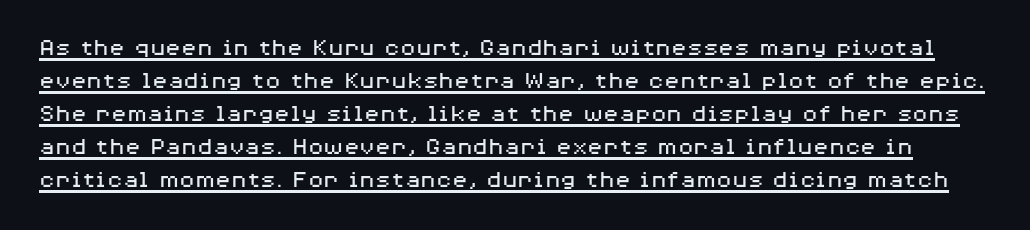
No chunkiness to these letters — they're not bold. Descenders here cross a horizontal rule under the line. Notice how descenders clear the ascenders below comfortably — that's standard leading. The type is set solid horizontally, with unmodified tracking.
